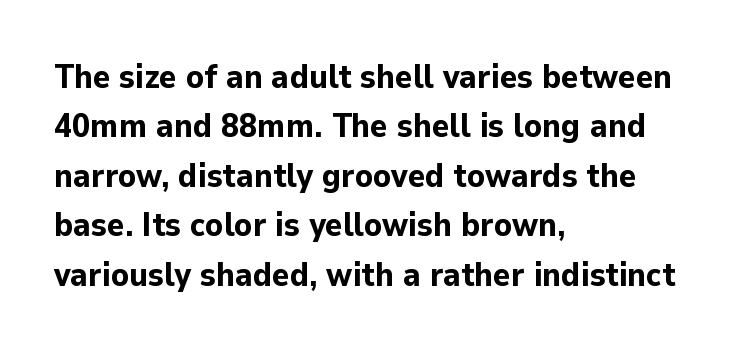
The image shows 33 px bold sans-serif type, upright; set left-aligned, normal line spacing (1.5x), normal letter spacing, not underlined; low stroke contrast and a medium x-height.
